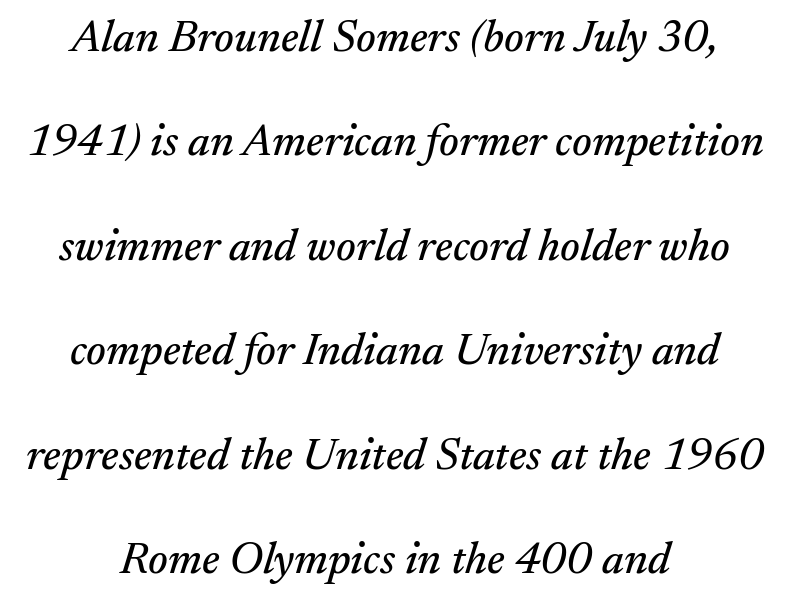
The image shows 45 px serif type, italic (leaning right); set centered, loose line spacing (2.32x), normal letter spacing, not underlined; medium stroke contrast and a small x-height.
